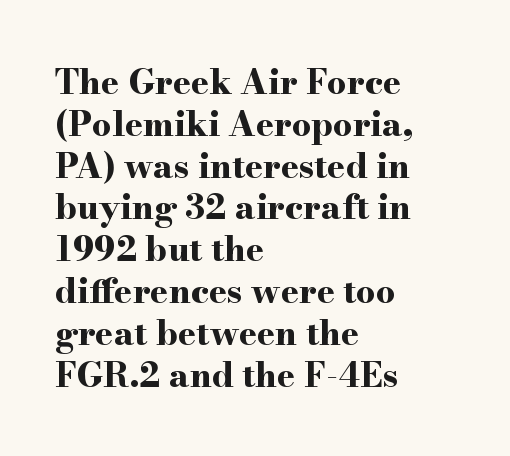
The image shows 34 px bold, wide serif type, upright; set left-aligned, line spacing 1.23x, normal letter spacing, not underlined; high stroke contrast and a small x-height.
